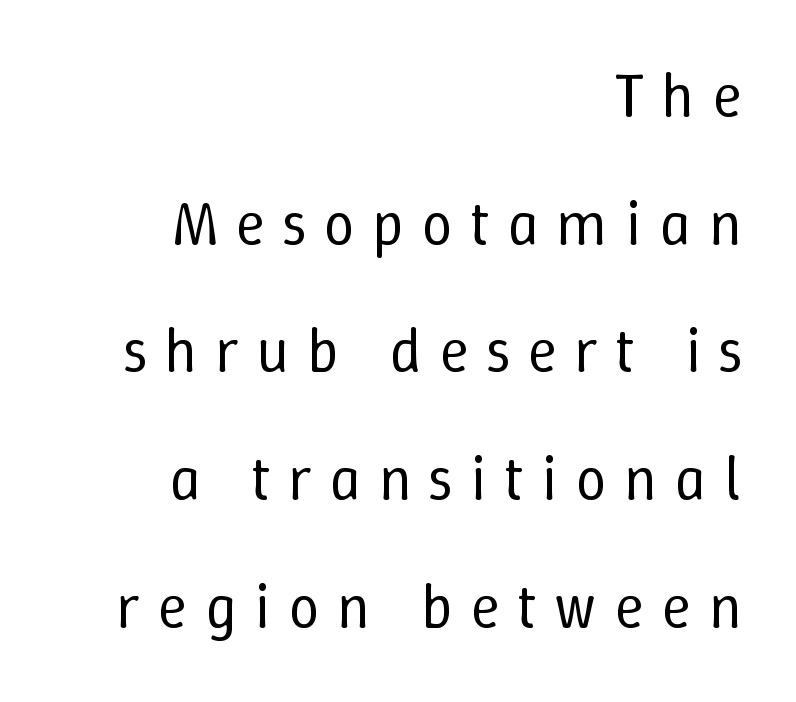
Q: Is the text bold? A: No.
Q: Is the text italic (slanted)? A: No, it is upright.
Q: Is the text underlined? A: No.
Q: How is the paragraph aligned? A: Right-aligned.
Q: Is the spacing between letters normal or unusually wide? A: Unusually wide.
Q: Is the spacing between lines tight, normal or loose? A: Loose.
Q: Width (condensed, normal, or wide)? A: Normal.
Q: Stroke contrast? A: Low.
Q: x-height? A: Medium.
Q: Monospaced? A: No.
